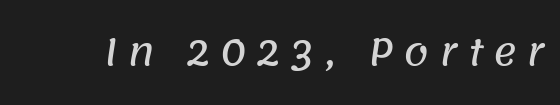
{"serif": "no", "width": "normal", "stroke_contrast": "low", "x_height": "large", "monospaced": "no", "underline": "no", "letter_spacing": "wide", "letter_spacing_em": 0.28, "glyph_px": 36}
